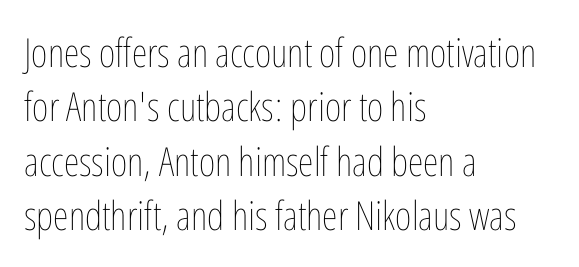
The image shows 40 px thin, condensed type, upright; set left-aligned, normal line spacing (1.36x), normal letter spacing, not underlined; low stroke contrast and a medium x-height.
